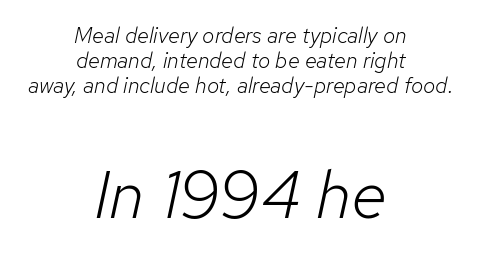
Underline: absent. Looks like regular typesetting: each glyph gets only the width it needs. Yep, that's italic — everything's leaning. The passage shown begins with its smaller block and ends with its larger one.
